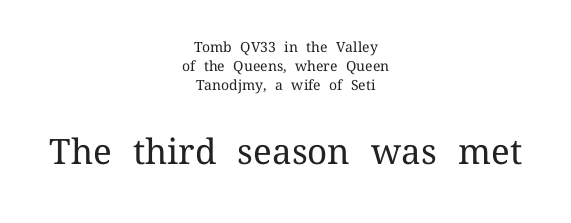
Q: Is the text bold? A: No.
Q: Is the text italic (slanted)? A: No, it is upright.
Q: Is the typeface a serif or a sans-serif typeface? A: Serif.
Q: Is the text underlined? A: No.
Q: How is the paragraph aligned? A: Centered.
Q: Is the spacing between letters normal or unusually wide? A: Normal.
Q: Is the spacing between lines tight, normal or loose? A: Normal.
Q: Which block of text is set in a larger size, the first (top) or the second (bottom)? A: The second (bottom) one.
Q: Width (condensed, normal, or wide)? A: Normal.
Q: Stroke contrast? A: Medium.
Q: x-height? A: Medium.
Q: Monospaced? A: No.
